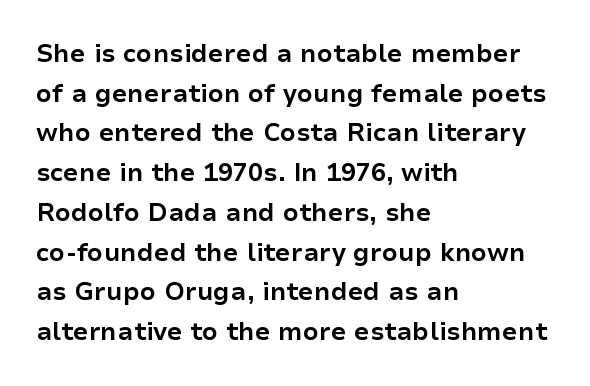
Q: Is the text bold? A: Yes.
Q: Is the text italic (slanted)? A: No, it is upright.
Q: Is the text underlined? A: No.
Q: How is the paragraph aligned? A: Left-aligned.
Q: Is the spacing between letters normal or unusually wide? A: Normal.
Q: Is the spacing between lines tight, normal or loose? A: Normal.
